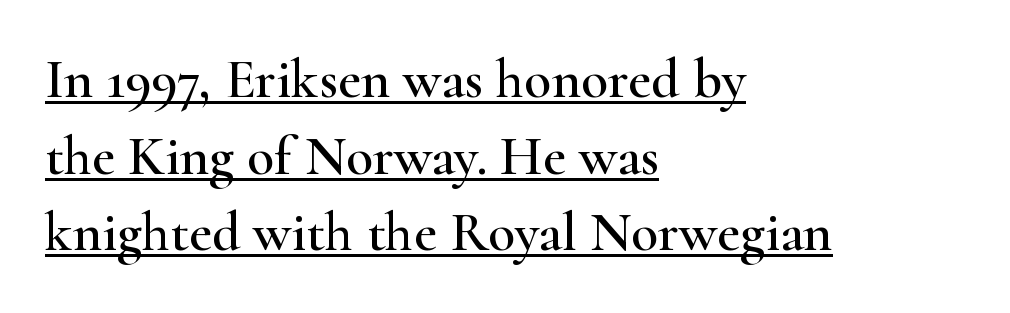
The image shows 56 px wide serif type, upright; set left-aligned, normal line spacing (1.37x), normal letter spacing, underlined; high stroke contrast and a small x-height.
